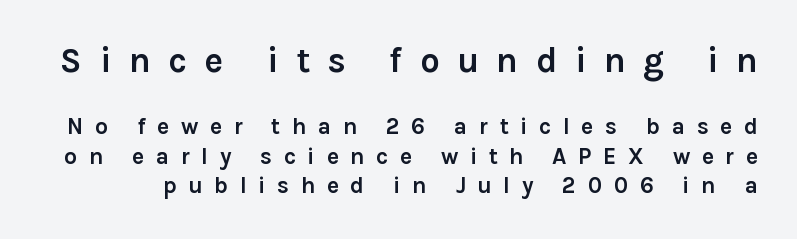
There is plenty of visible air inserted between adjacent glyphs. This sample uses a sans-serif face. Type size steps down from the first block to the second. Think of a printed novel: that variable character pitch is what you see here. Vertically, the passage feels balanced, rows spaced as you'd expect. Clear beneath every line of the passage.
